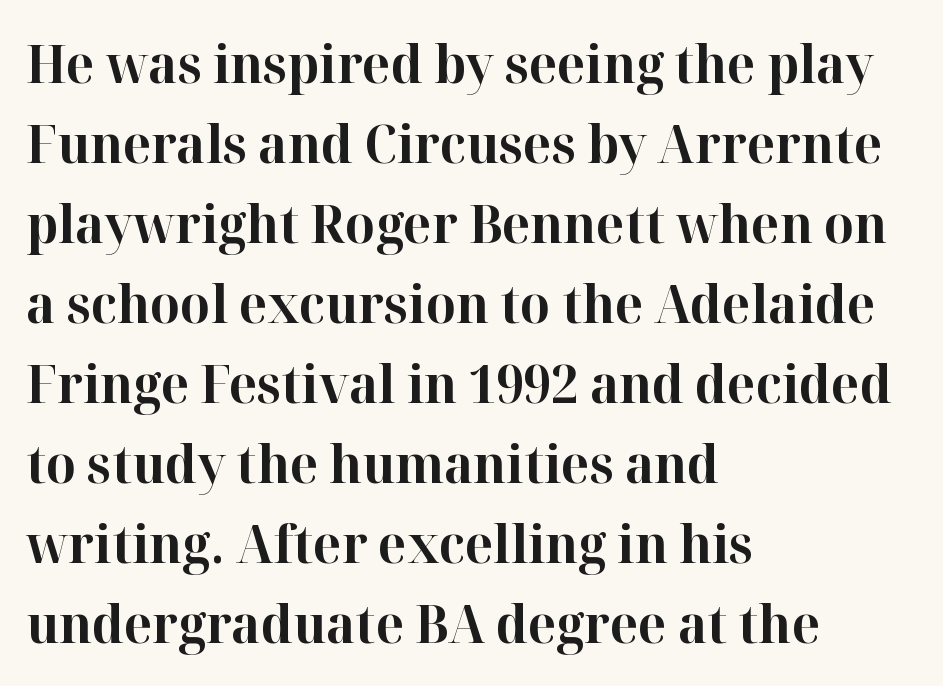
These lines are set flush left with a ragged right edge. Character widths vary here, with narrow letters taking less room than wide ones. Emphasis by weight is at full strength: bold. The line-height multiplier appears to be the usual default. This sample uses a serif face.
